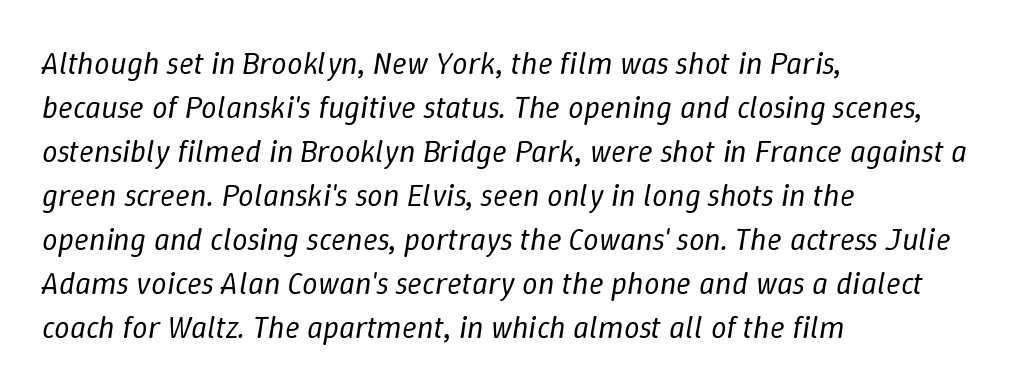
Baseline-to-baseline distance is the conventional proportion of letter height. Weight: not bold — regular or lighter. Inter-character spacing is left at the font's built-in metrics. The glyphs look as if they've been sheared to an angle.
